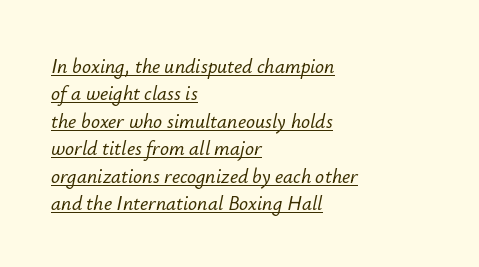
The gaps between neighbouring characters are ordinary and unremarkable. Regarding leading, the lines here are spaced in the standard way. An italicized treatment has been applied to the whole sample. Emphasis is given by a line drawn under the lettering.
